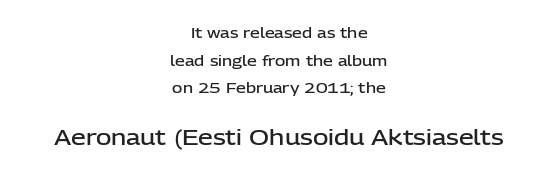
Q: Is the text bold? A: Semi-bold.
Q: Is the text italic (slanted)? A: No, it is upright.
Q: Is the text underlined? A: No.
Q: How is the paragraph aligned? A: Centered.
Q: Is the spacing between letters normal or unusually wide? A: Normal.
Q: Is the spacing between lines tight, normal or loose? A: Loose.
Q: Which block of text is set in a larger size, the first (top) or the second (bottom)? A: The second (bottom) one.
